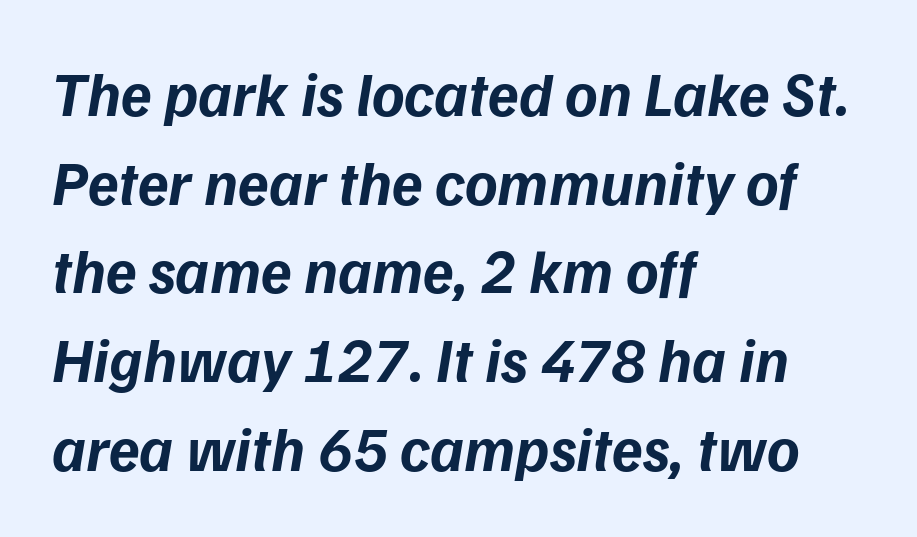
The image shows 62 px bold type, italic (leaning right); set left-aligned, normal line spacing (1.43x), normal letter spacing, not underlined; low stroke contrast and a medium x-height.
